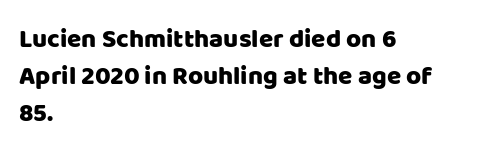
The passage is arranged the way most books set body copy — flush left. No extra tracking has been applied to these lines. You can tell it's not italic because the verticals are truly vertical. The leading is moderate, giving the passage an even texture. The specimen omits any rule beneath the text block's lines.
